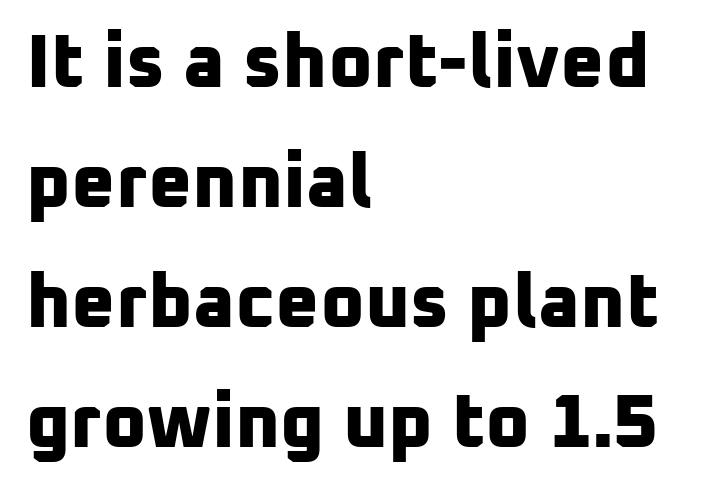
{"serif": "no", "bold": "yes", "weight": "bold", "width": "normal", "stroke_contrast": "low", "x_height": "medium", "monospaced": "no", "underline": "no", "align": "left", "line_spacing": "normal", "line_spacing_ratio": 1.58, "letter_spacing": "normal", "letter_spacing_em": 0.0, "glyph_px": 76}
